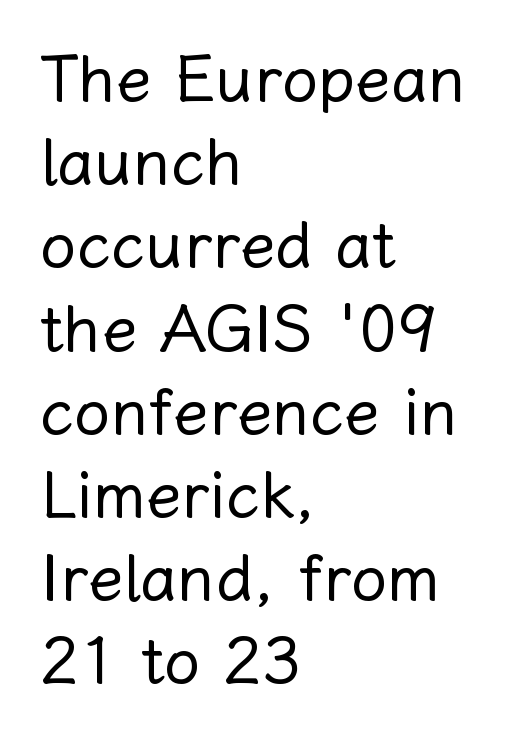
Q: Is the text bold? A: No.
Q: Is the text italic (slanted)? A: No, it is upright.
Q: Is the text underlined? A: No.
Q: How is the paragraph aligned? A: Left-aligned.
Q: Is the spacing between letters normal or unusually wide? A: Normal.
Q: Is the spacing between lines tight, normal or loose? A: Normal.
Q: Width (condensed, normal, or wide)? A: Normal.
Q: Stroke contrast? A: Low.
Q: x-height? A: Medium.
Q: Monospaced? A: No.
